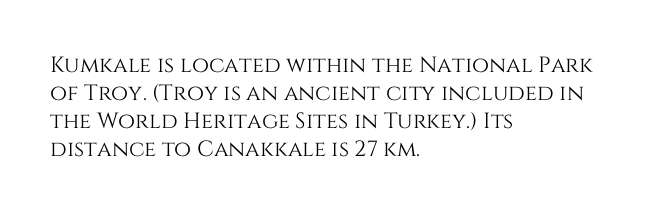
Style check: upright. Decoration check: the copy has no underline. The gaps between neighbouring characters are ordinary and unremarkable. This sample is left-justified, so line endings fall wherever the words run out. The rows are spaced the way most documents space them.
